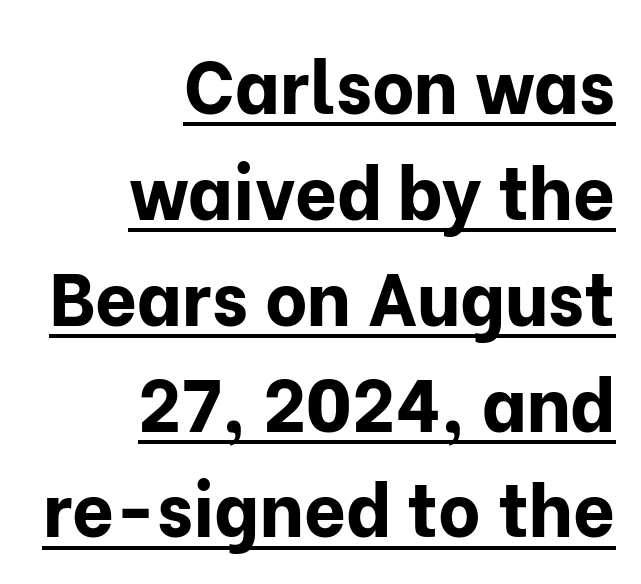
These lines were composed using upright roman letters. There is no visible air inserted between adjacent glyphs. One glance says typical: line gaps are just what's usual. The typesetter chose a ragged-left arrangement here. The letters advance in unequal steps, a hallmark of proportional type.
